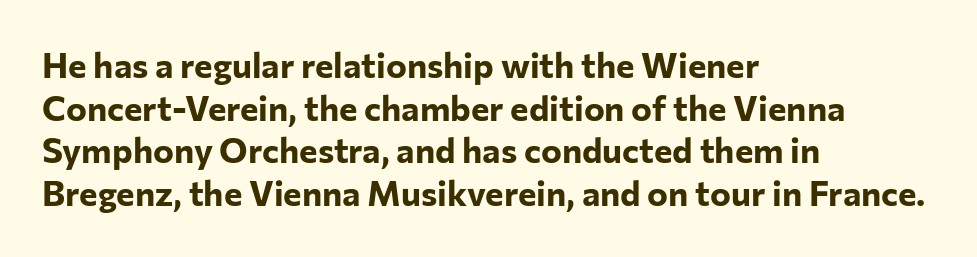
The image shows 35 px bold sans-serif type, upright; set left-aligned, line spacing 1.22x, normal letter spacing, not underlined; low stroke contrast and a medium x-height.
